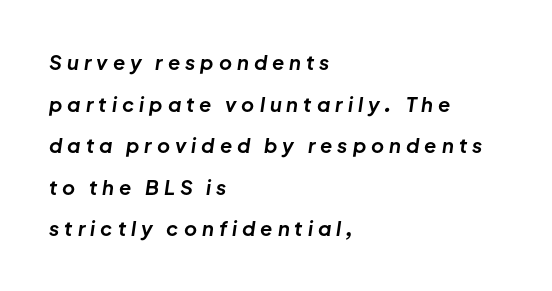
{"italic": "yes", "lean": "right", "slant_degrees": 8, "bold": "yes", "underline": "no", "align": "left", "line_spacing": "loose", "line_spacing_ratio": 2.08, "letter_spacing": "wide", "letter_spacing_em": 0.25, "glyph_px": 20}
